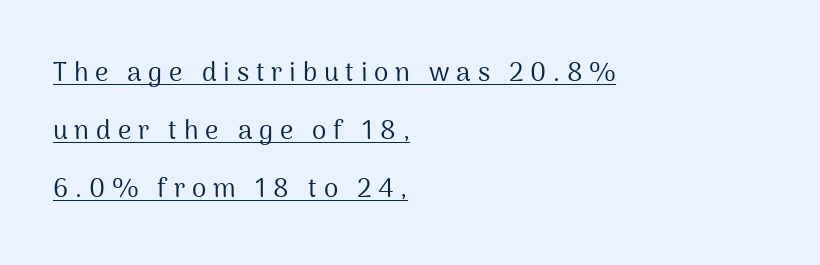
{"italic": "no", "bold": "no", "underline": "yes", "align": "left", "line_spacing": "loose", "line_spacing_ratio": 2.23, "letter_spacing": "wide", "letter_spacing_em": 0.26, "glyph_px": 26}
